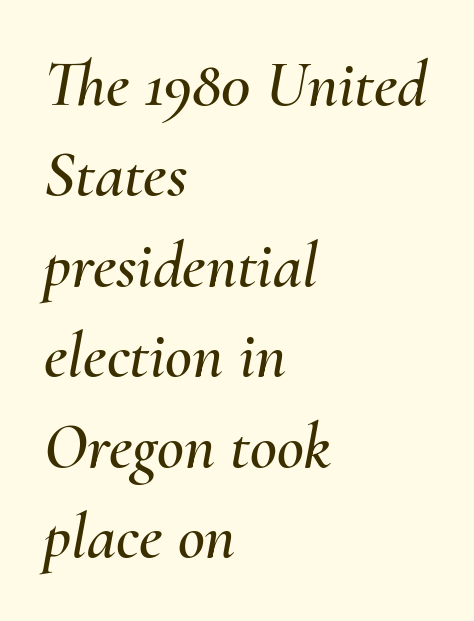
Q: Is the text italic (slanted)? A: Yes, it leans right by about 10 degrees.
Q: Is the text underlined? A: No.
Q: How is the paragraph aligned? A: Left-aligned.
Q: Is the spacing between letters normal or unusually wide? A: Normal.
Q: Is the spacing between lines tight, normal or loose? A: Normal.
Q: Width (condensed, normal, or wide)? A: Normal.
Q: Stroke contrast? A: Medium.
Q: x-height? A: Small.
Q: Monospaced? A: No.
